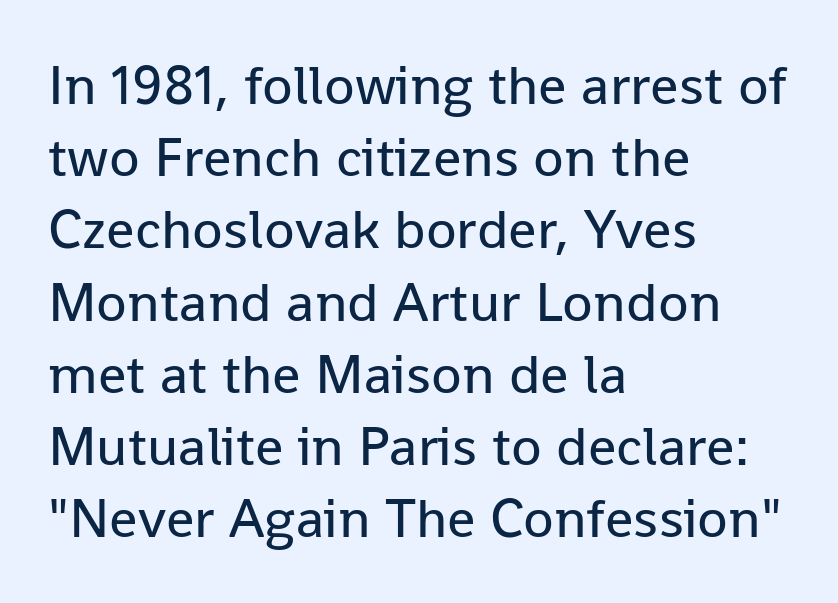
{"serif": "no", "italic": "no", "bold": "no", "weight": "regular", "width": "normal", "stroke_contrast": "low", "x_height": "medium", "monospaced": "no", "underline": "no", "align": "left", "line_spacing": "normal", "line_spacing_ratio": 1.29, "letter_spacing": "normal", "letter_spacing_em": 0.0, "glyph_px": 56}
